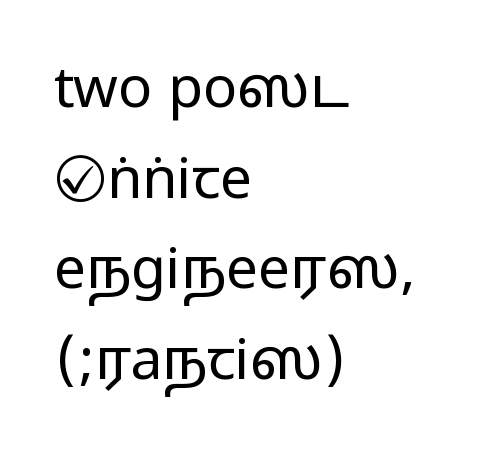
Bare-footed words on every line. No italicization has been applied; the sample stays upright. Looks like regular typesetting: each glyph gets only the width it needs. The face used here is rendered with its standard letterfit. This block has exactly the height ordinary leading produces. You can tell from the bare stems that sans-serif type was used.
